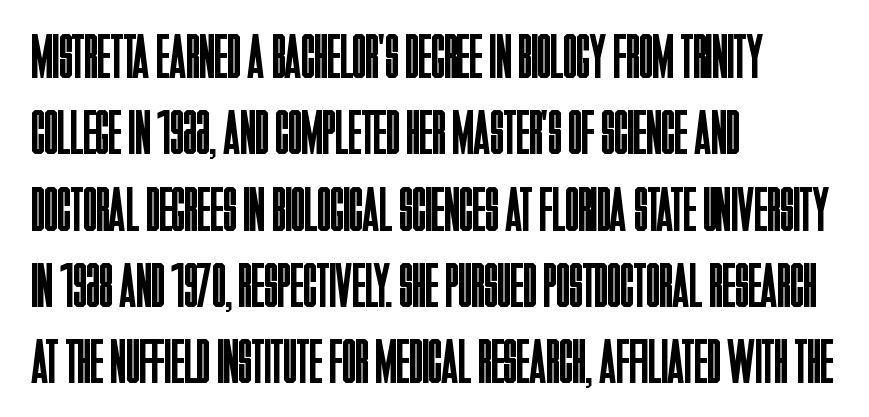
Q: Is the text bold? A: No.
Q: Is the text italic (slanted)? A: No, it is upright.
Q: Is the typeface a serif or a sans-serif typeface? A: Sans-serif.
Q: Is the text underlined? A: No.
Q: How is the paragraph aligned? A: Left-aligned.
Q: Is the spacing between letters normal or unusually wide? A: Normal.
Q: Width (condensed, normal, or wide)? A: Condensed.
Q: Stroke contrast? A: Low.
Q: x-height? A: Large.
Q: Monospaced? A: No.
